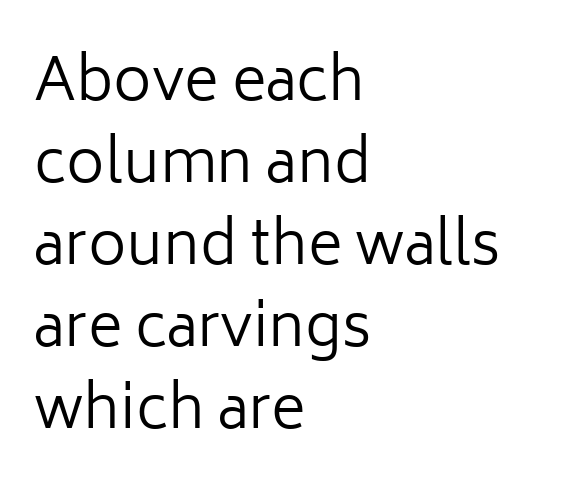
The designer left line spacing at the default. The face used here is proportionally spaced, like ordinary book or web type. Standard letterfit; no display-style spreading of the glyphs. The compositor pushed each line to the left boundary. Ink coverage per letter is moderate at most.
